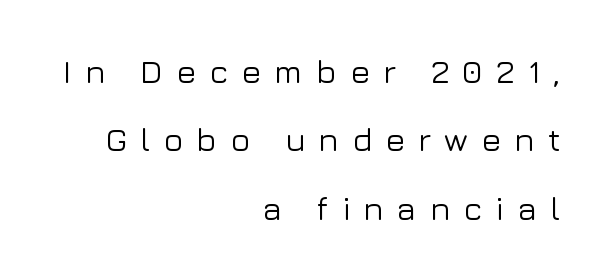
{"serif": "no", "italic": "no", "width": "normal", "stroke_contrast": "low", "x_height": "medium", "monospaced": "no", "underline": "no", "align": "right", "line_spacing": "loose", "line_spacing_ratio": 2.07, "letter_spacing": "wide", "letter_spacing_em": 0.39, "glyph_px": 33}
